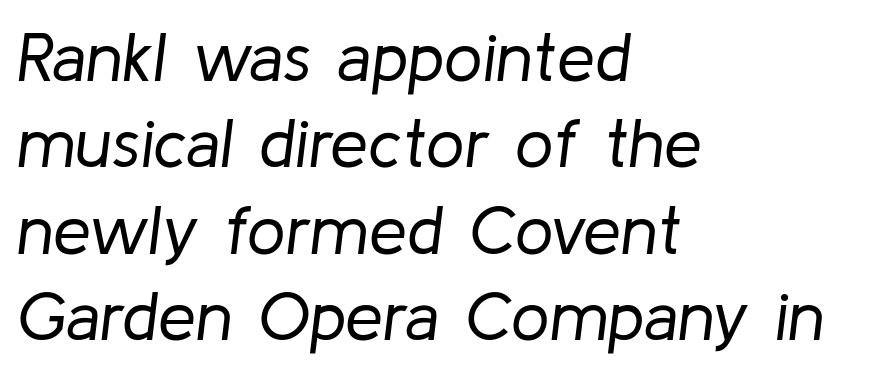
Heft: none added — not bold. This is oblique type, the kind used for emphasis or titles. This sample has the flowing, uneven cadence of proportional lettering. The designer left line spacing at the default.
